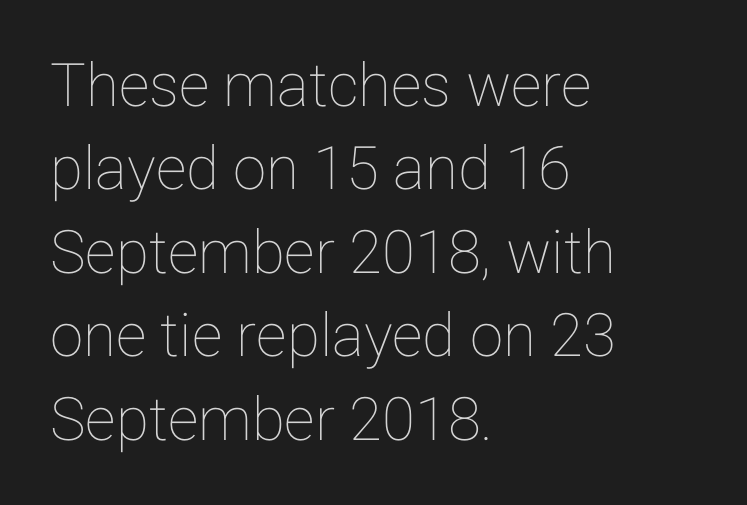
Q: Is the text italic (slanted)? A: No, it is upright.
Q: Is the text underlined? A: No.
Q: How is the paragraph aligned? A: Left-aligned.
Q: Is the spacing between letters normal or unusually wide? A: Normal.
Q: Is the spacing between lines tight, normal or loose? A: Normal.
Q: Width (condensed, normal, or wide)? A: Normal.
Q: Stroke contrast? A: Low.
Q: x-height? A: Medium.
Q: Monospaced? A: No.
